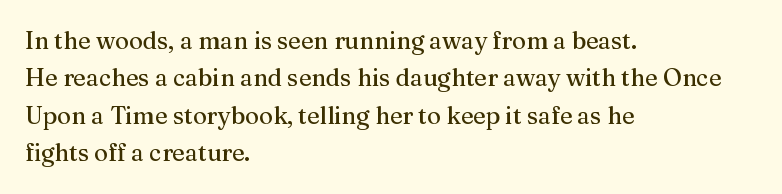
The image shows 24 px text type, upright; set left-aligned, normal line spacing (1.56x), normal letter spacing, not underlined.
